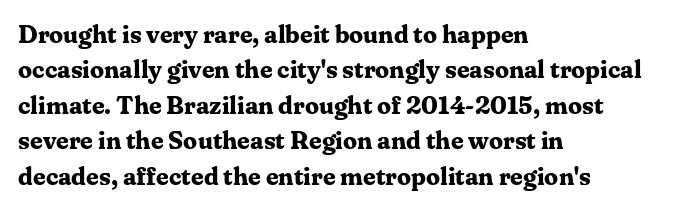
The strokes are fattened all the way to bold. Does the copy run flush right? No — it runs flush left. The face used here is rendered with its standard letterfit. Does the leading feel generous? No, just average. The typography opts for an upright posture over an oblique one.
